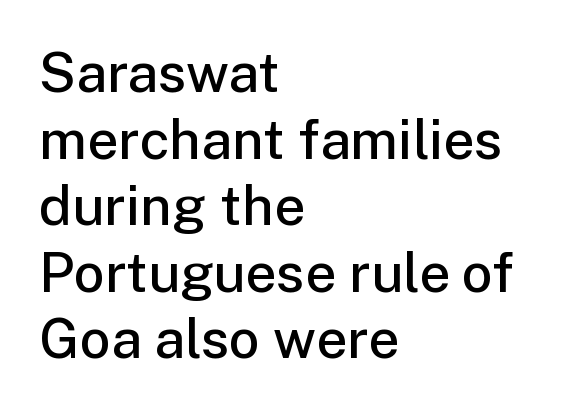
{"serif": "no", "italic": "no", "bold": "semi", "weight": "semibold", "width": "normal", "stroke_contrast": "low", "x_height": "medium", "monospaced": "no", "underline": "no", "align": "left", "line_spacing_ratio": 1.21, "letter_spacing": "normal", "letter_spacing_em": 0.0, "glyph_px": 55}
